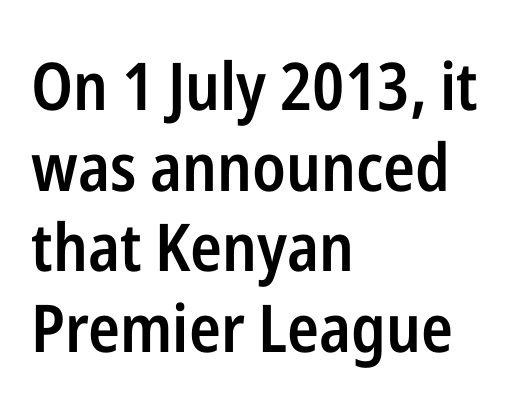
{"serif": "no", "italic": "no", "bold": "semi", "weight": "semibold", "width": "condensed", "stroke_contrast": "low", "x_height": "medium", "monospaced": "no", "underline": "no", "align": "left", "line_spacing_ratio": 1.22, "letter_spacing": "normal", "letter_spacing_em": 0.0, "glyph_px": 66}
